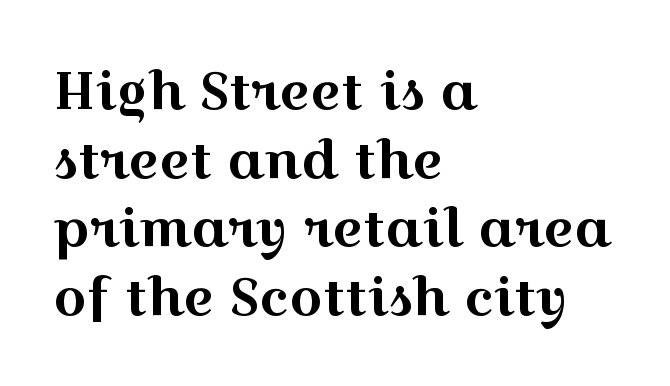
{"serif": "yes", "italic": "no", "width": "wide", "x_height": "medium", "monospaced": "no", "underline": "no", "align": "left", "line_spacing": "normal", "line_spacing_ratio": 1.32, "letter_spacing": "normal", "letter_spacing_em": 0.0, "glyph_px": 52}
